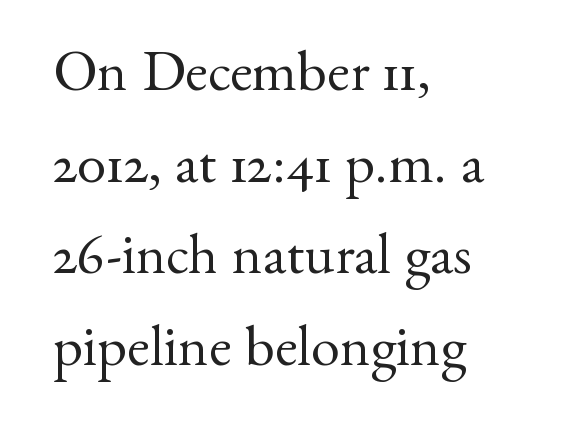
The image shows 58 px regular-weight serif type, upright; set left-aligned, normal line spacing (1.58x), normal letter spacing, not underlined; medium stroke contrast and a small x-height.
